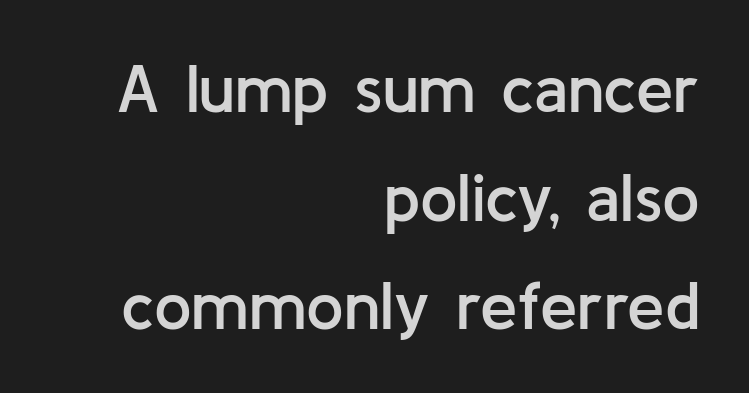
{"serif": "no", "italic": "no", "bold": "semi", "weight": "semibold", "width": "normal", "stroke_contrast": "low", "x_height": "medium", "monospaced": "no", "underline": "no", "align": "right", "line_spacing": "normal", "line_spacing_ratio": 1.62, "letter_spacing": "normal", "letter_spacing_em": 0.0, "glyph_px": 67}
